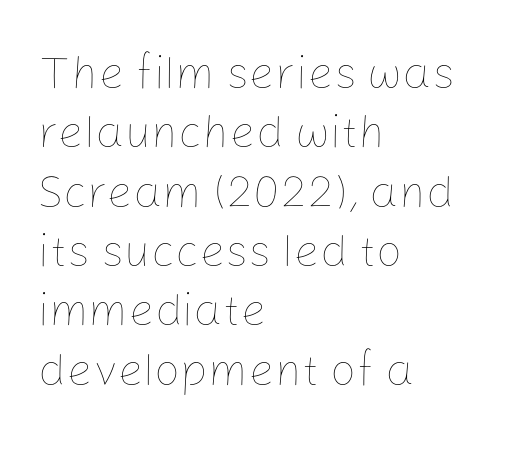
{"italic": "no", "bold": "no", "weight": "thin", "width": "normal", "stroke_contrast": "low", "x_height": "medium", "monospaced": "no", "underline": "no", "align": "left", "line_spacing": "normal", "line_spacing_ratio": 1.29, "letter_spacing": "normal", "letter_spacing_em": 0.0, "glyph_px": 46}
